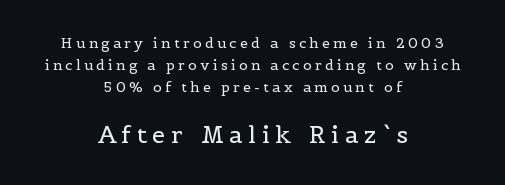
Quick note: not italic, upright. Caption: multi-line text, centered on the measure. The zone under the glyphs is completely vacant. The face used here appears at its bigger size in the lower chunk.
